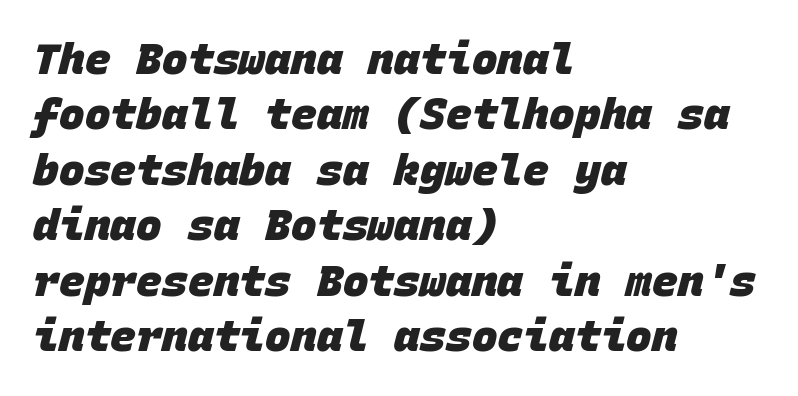
Q: Is the text bold? A: Yes.
Q: Is the typeface a serif or a sans-serif typeface? A: Sans-serif.
Q: Is the text underlined? A: No.
Q: How is the paragraph aligned? A: Left-aligned.
Q: Is the spacing between letters normal or unusually wide? A: Normal.
Q: Is the spacing between lines tight, normal or loose? A: Normal.
Q: Width (condensed, normal, or wide)? A: Normal.
Q: Stroke contrast? A: Low.
Q: x-height? A: Large.
Q: Monospaced? A: Yes.
